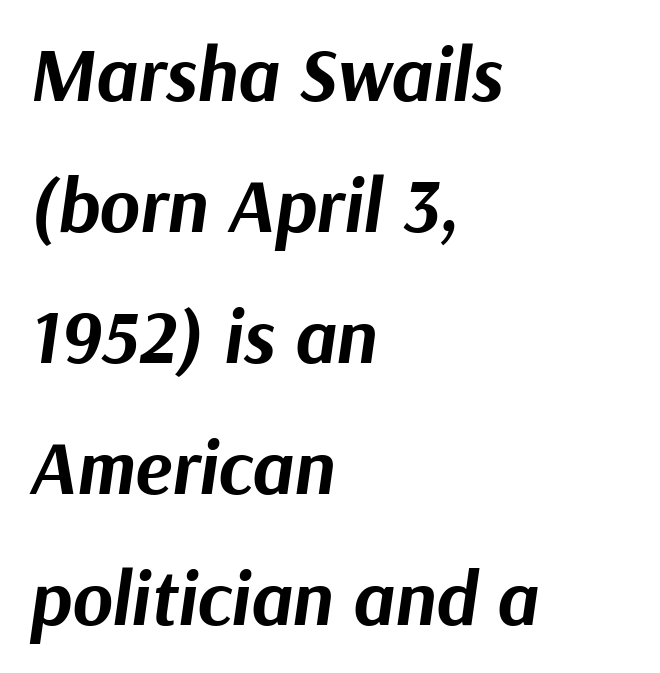
{"italic": "yes", "lean": "right", "slant_degrees": 9, "bold": "yes", "weight": "bold", "width": "normal", "stroke_contrast": "medium", "x_height": "medium", "monospaced": "no", "underline": "no", "align": "left", "line_spacing": "normal", "line_spacing_ratio": 1.7, "letter_spacing": "normal", "letter_spacing_em": 0.0, "glyph_px": 77}
